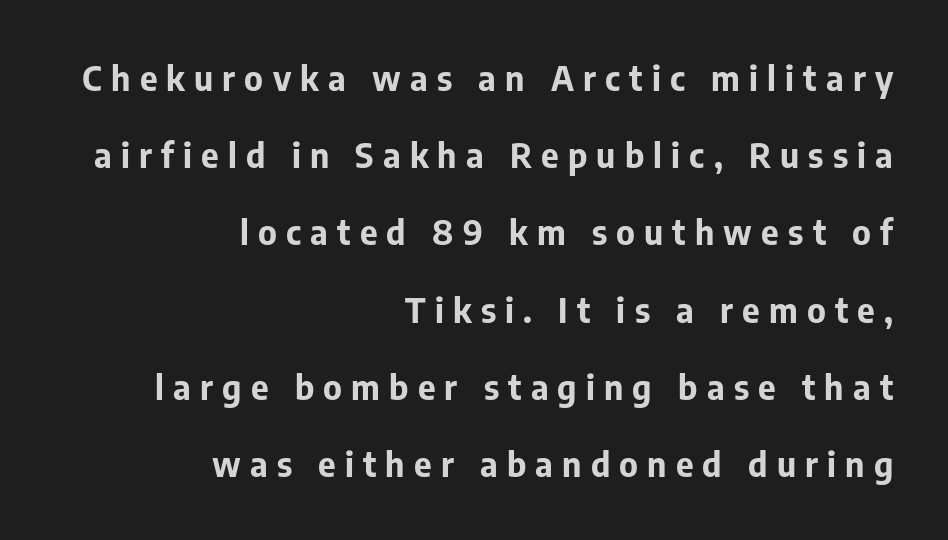
Type without underlining. This block would shrink considerably if given ordinary leading; it's expanded now. Think of a printed novel: that variable character pitch is what you see here. This rendering widens character spacing well past its baseline value. No italicization has been applied; the sample stays upright. Typesetter's note: full bold, strokes at maximum text heaviness.
